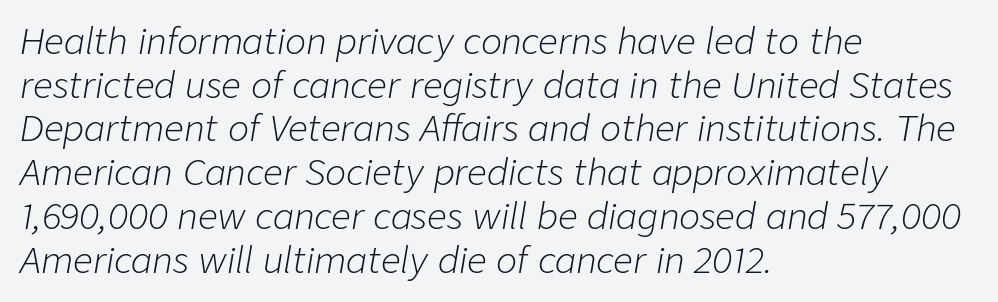
Q: Is the text bold? A: No.
Q: Is the text italic (slanted)? A: Yes, it leans right by about 9 degrees.
Q: Is the text underlined? A: No.
Q: How is the paragraph aligned? A: Left-aligned.
Q: Is the spacing between letters normal or unusually wide? A: Normal.
Q: Is the spacing between lines tight, normal or loose? A: Normal.
Q: Width (condensed, normal, or wide)? A: Normal.
Q: Stroke contrast? A: Low.
Q: x-height? A: Medium.
Q: Monospaced? A: No.
